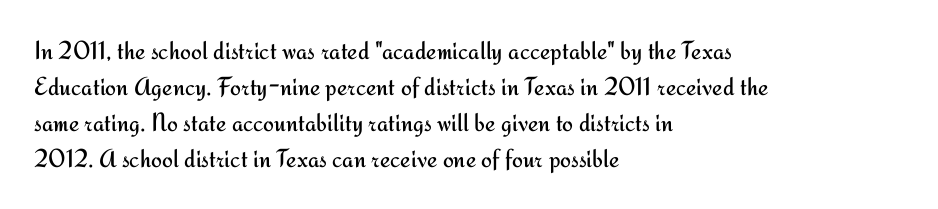
The image shows 26 px text type, upright; set left-aligned, normal line spacing (1.39x), normal letter spacing, not underlined.
